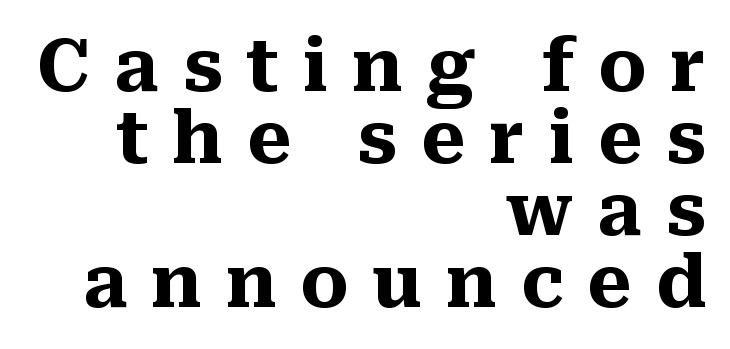
Look at the tracking — it's clearly loosened, letters drifting apart. Compared with typical paragraphs, the rows here are closer together. This is the regular roman posture of the typeface. Typeset ragged left — the right edge is the straight one. Old-style or modern, the face here clearly has serifs. How heavy is the stroke? Heavy — this is a bold.
